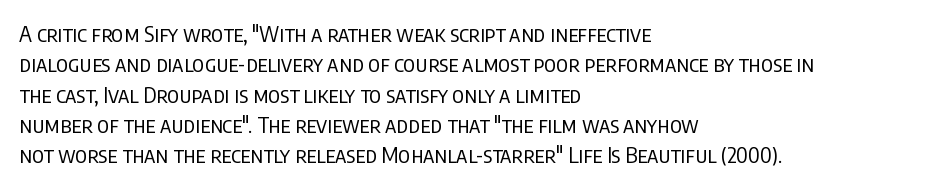
Q: Is the text bold? A: No.
Q: Is the text italic (slanted)? A: No, it is upright.
Q: Is the text underlined? A: No.
Q: How is the paragraph aligned? A: Left-aligned.
Q: Is the spacing between letters normal or unusually wide? A: Normal.
Q: Is the spacing between lines tight, normal or loose? A: Normal.
